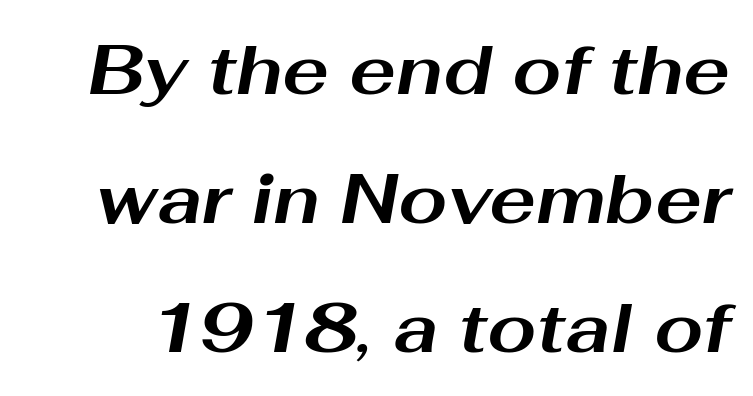
Each glyph is drawn with heavy, bold strokes. Characters follow at the spacing the type designer built in. Style check: oblique. Only glyphs here, with clear space below each row. These lines are rendered in a variable-pitch font.
